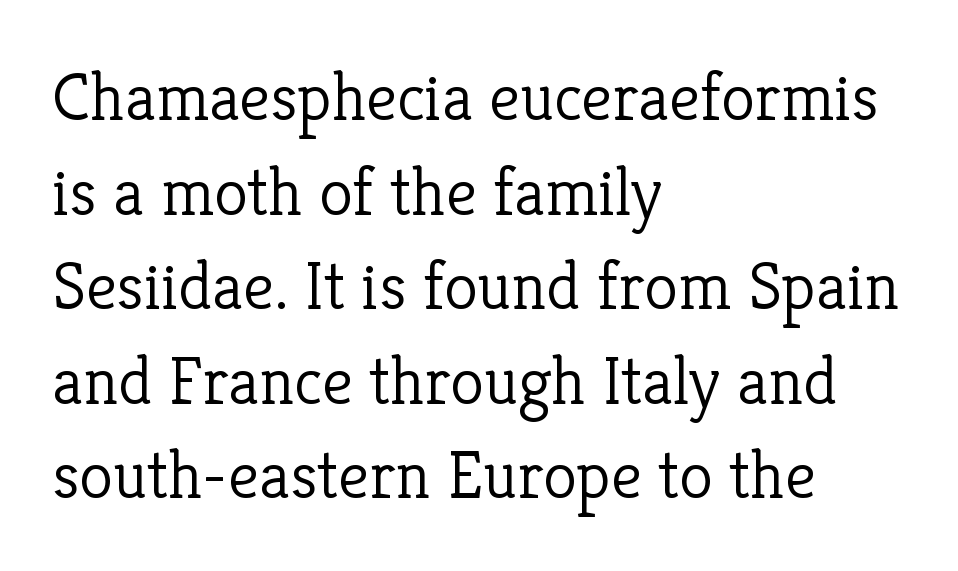
The image shows 69 px light serif type, upright; set left-aligned, normal line spacing (1.37x), normal letter spacing, not underlined; low stroke contrast and a medium x-height.
